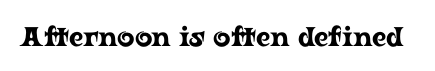
This rendering leaves character spacing at its baseline value. Has an underline been added? It has not. No italicization has been applied; the sample stays upright.
